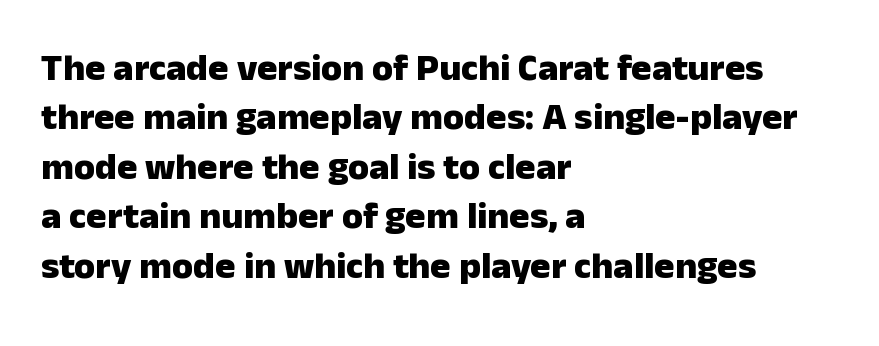
A typesetter would call this proportional, since set widths differ per character. Characters remain perfectly vertical along every line. In terms of weight, the rendering is a true, heavy bold. Decoration check: the copy has no underline. The text was rendered using a sans face with plain stroke endings. Vertically, the passage feels balanced, rows spaced as you'd expect.
